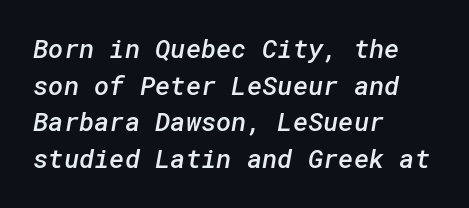
{"bold": "semi", "underline": "no", "align": "left", "line_spacing": "normal", "line_spacing_ratio": 1.41, "letter_spacing": "normal", "letter_spacing_em": 0.0, "glyph_px": 26}
